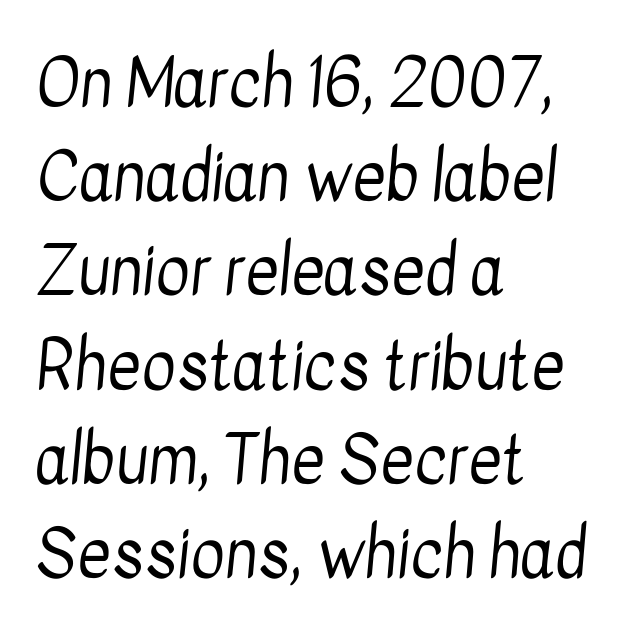
{"serif": "no", "bold": "no", "weight": "regular", "width": "condensed", "stroke_contrast": "low", "x_height": "medium", "monospaced": "no", "underline": "no", "align": "left", "line_spacing": "normal", "line_spacing_ratio": 1.45, "letter_spacing": "normal", "letter_spacing_em": 0.0, "glyph_px": 65}
